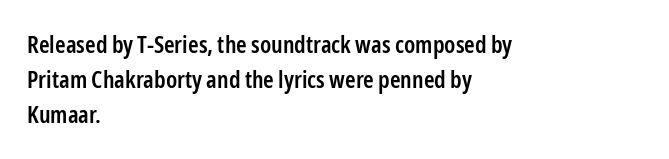
Q: Is the text bold? A: Semi-bold.
Q: Is the text italic (slanted)? A: No, it is upright.
Q: Is the text underlined? A: No.
Q: How is the paragraph aligned? A: Left-aligned.
Q: Is the spacing between letters normal or unusually wide? A: Normal.
Q: Is the spacing between lines tight, normal or loose? A: Normal.
